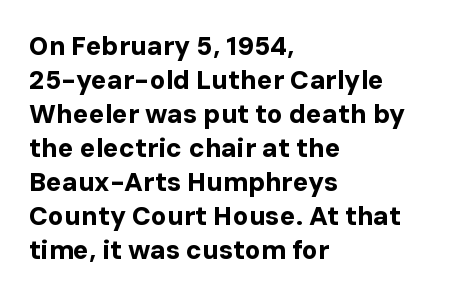
{"italic": "no", "bold": "yes", "underline": "no", "align": "left", "line_spacing": "normal", "line_spacing_ratio": 1.31, "letter_spacing": "normal", "letter_spacing_em": 0.0, "glyph_px": 26}
